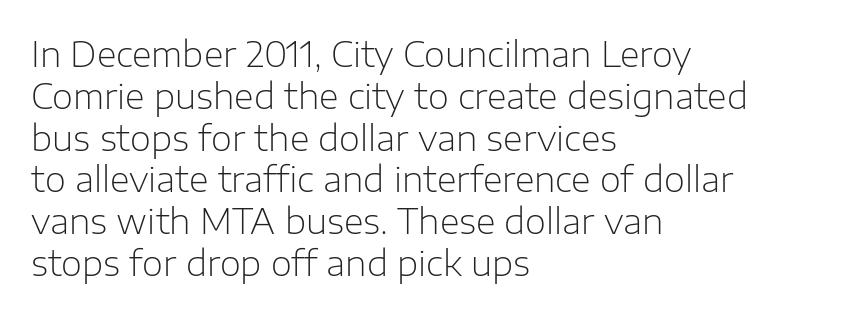
{"serif": "no", "italic": "no", "bold": "no", "weight": "light", "width": "normal", "stroke_contrast": "low", "x_height": "medium", "monospaced": "no", "underline": "no", "align": "left", "line_spacing_ratio": 1.23, "letter_spacing": "normal", "letter_spacing_em": 0.0, "glyph_px": 34}
